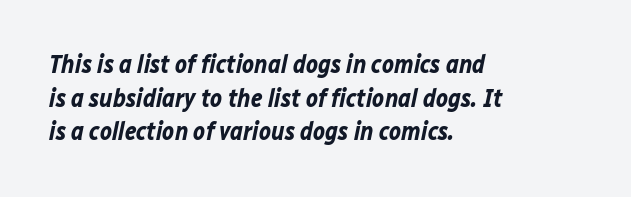
{"italic": "yes", "lean": "right", "slant_degrees": 12, "bold": "yes", "underline": "no", "align": "left", "line_spacing": "normal", "line_spacing_ratio": 1.35, "letter_spacing": "normal", "letter_spacing_em": 0.0, "glyph_px": 25}
